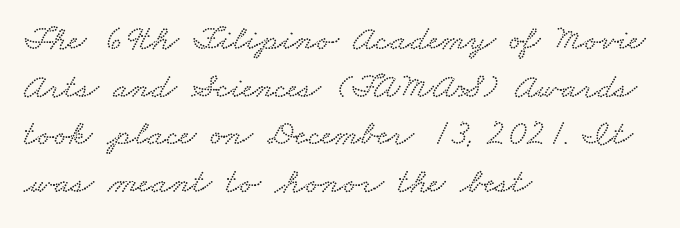
{"width": "wide", "stroke_contrast": "low", "x_height": "small", "monospaced": "no", "underline": "no", "align": "left", "line_spacing": "normal", "line_spacing_ratio": 1.32, "letter_spacing": "normal", "letter_spacing_em": 0.0, "glyph_px": 36}
